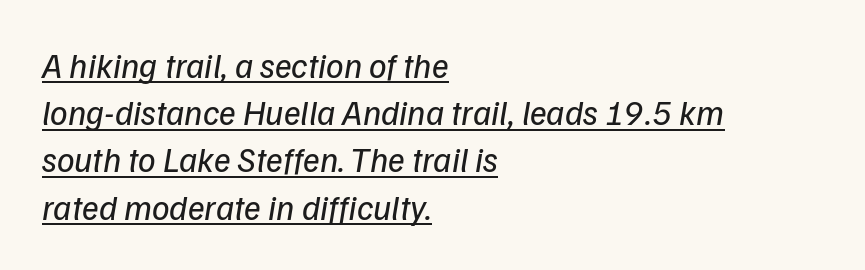
The image shows 35 px regular-weight sans-serif type; set left-aligned, normal line spacing (1.35x), normal letter spacing, underlined; low stroke contrast and a medium x-height.
